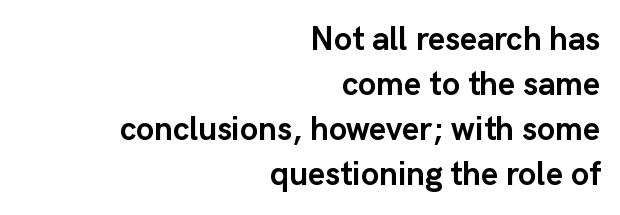
Which margin do the lines hug? The right one — the left edge is uneven. How would I describe the line gaps? Plain and ordinary. Its strokes are broad and dark, the hallmark of bold type. Students, note that the glyphs here touch the page at normal intervals.
